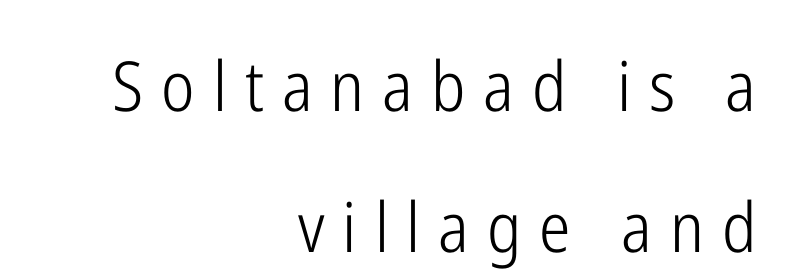
Weight class: somewhere from thin through regular. Where is the straight margin? On the right. The characters display no serif detailing; their extremities are plain. Check under the words: just untouched page. The specimen reads as upright at a glance. Does the leading feel generous? Absolutely, it's lavish.
